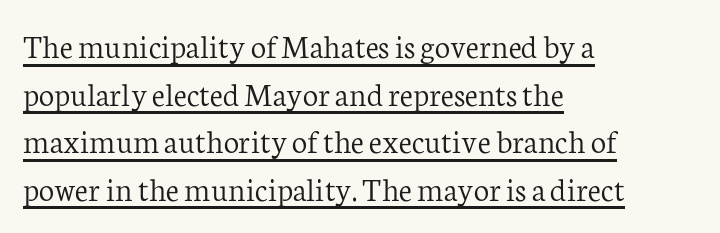
{"serif": "yes", "italic": "no", "bold": "no", "weight": "light", "width": "normal", "stroke_contrast": "low", "x_height": "medium", "monospaced": "no", "underline": "yes", "align": "left", "line_spacing": "normal", "line_spacing_ratio": 1.4, "letter_spacing": "normal", "letter_spacing_em": 0.0, "glyph_px": 34}
